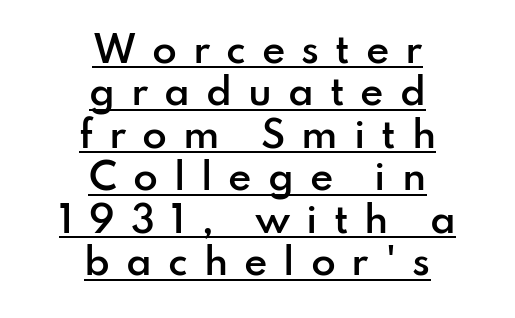
The image shows 36 px semibold sans-serif type, upright; set centered, line spacing 1.18x, unusually wide letter spacing (+0.44 em), underlined; low stroke contrast and a small x-height.
